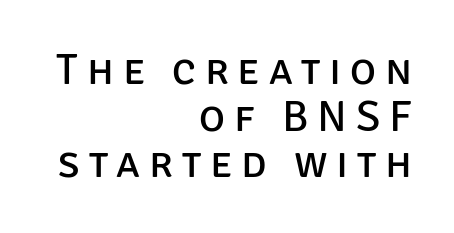
{"serif": "no", "italic": "no", "bold": "no", "weight": "regular", "width": "normal", "stroke_contrast": "low", "x_height": "large", "monospaced": "no", "underline": "no", "align": "right", "line_spacing": "tight", "line_spacing_ratio": 1.06, "letter_spacing": "wide", "letter_spacing_em": 0.2, "glyph_px": 44}
